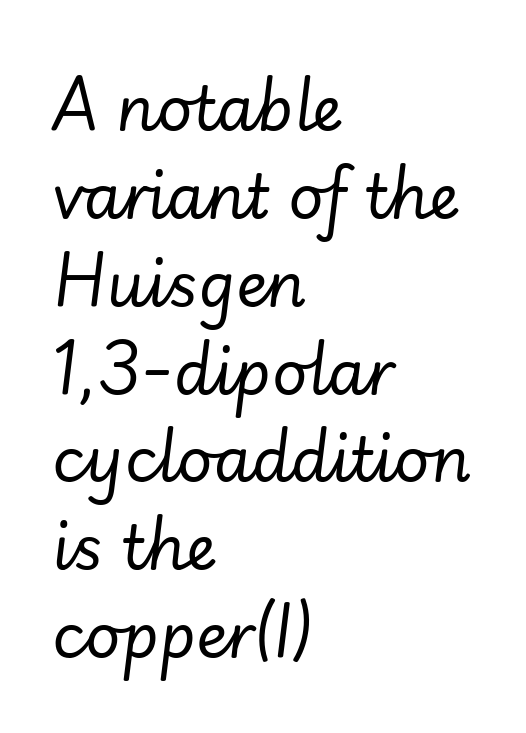
The image shows 61 px regular-weight type, italic (leaning right); set left-aligned, normal line spacing (1.44x), normal letter spacing, not underlined; low stroke contrast and a small x-height.
